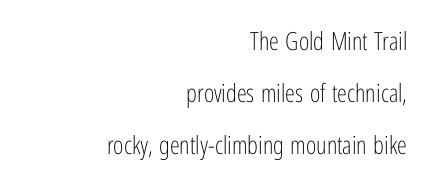
Q: Is the text bold? A: No.
Q: Is the text italic (slanted)? A: No, it is upright.
Q: Is the text underlined? A: No.
Q: How is the paragraph aligned? A: Right-aligned.
Q: Is the spacing between letters normal or unusually wide? A: Normal.
Q: Is the spacing between lines tight, normal or loose? A: Loose.
